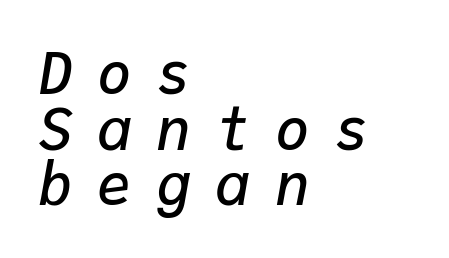
The image shows 58 px semibold type, italic (leaning right), monospaced; set left-aligned, tight line spacing (0.96x), unusually wide letter spacing (+0.42 em), not underlined; low stroke contrast and a medium x-height.
